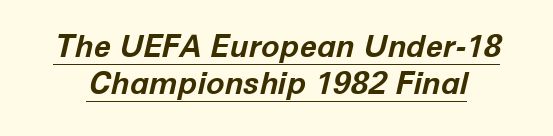
Rendered with sloped, italic letterforms. The rendering uses a bold face; every stroke is thick and dark. Think of a printed novel: that variable character pitch is what you see here. A typographer would call this underscored text.
